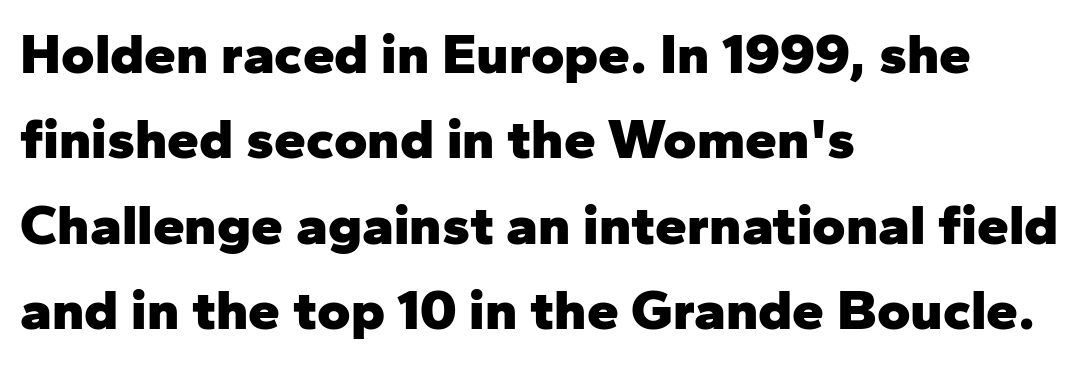
The image shows 57 px heavy sans-serif type, upright; set left-aligned, normal line spacing (1.5x), normal letter spacing, not underlined; low stroke contrast and a medium x-height.
